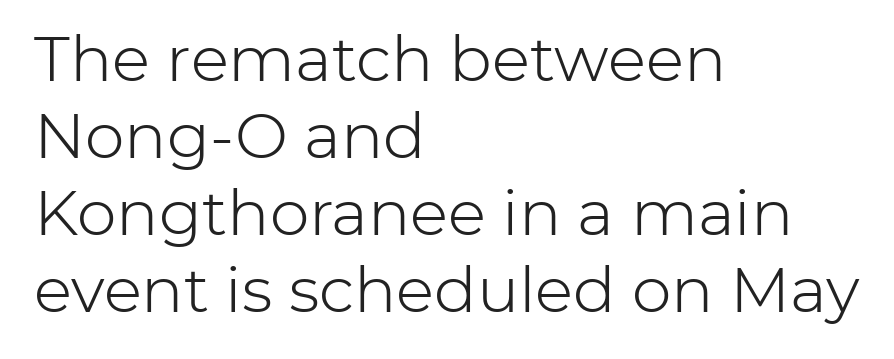
Every row of glyphs begins at an identical x-position on the left. The passage shown is not underscored anywhere. In terms of posture, this sample is upright. Note: no serifs on the glyphs. Think of a printed novel: that variable character pitch is what you see here. The type is set solid horizontally, with unmodified tracking.
